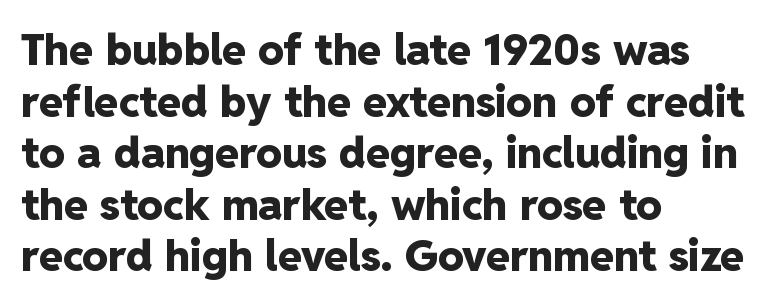
Q: Is the text bold? A: Yes.
Q: Is the text italic (slanted)? A: No, it is upright.
Q: Is the typeface a serif or a sans-serif typeface? A: Sans-serif.
Q: Is the text underlined? A: No.
Q: How is the paragraph aligned? A: Left-aligned.
Q: Is the spacing between letters normal or unusually wide? A: Normal.
Q: Width (condensed, normal, or wide)? A: Normal.
Q: Stroke contrast? A: Low.
Q: x-height? A: Medium.
Q: Monospaced? A: No.
